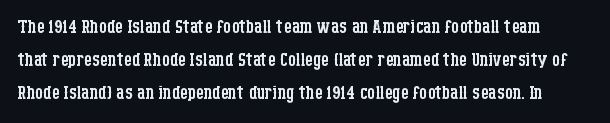
Q: Is the text bold? A: No.
Q: Is the text italic (slanted)? A: No, it is upright.
Q: Is the text underlined? A: No.
Q: Is the spacing between letters normal or unusually wide? A: Normal.
Q: Is the spacing between lines tight, normal or loose? A: Normal.
